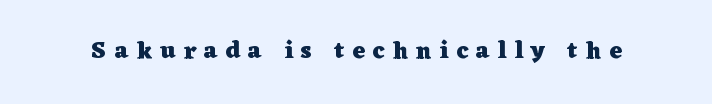
{"italic": "no", "bold": "yes", "underline": "no", "letter_spacing": "wide", "letter_spacing_em": 0.33, "glyph_px": 24}
